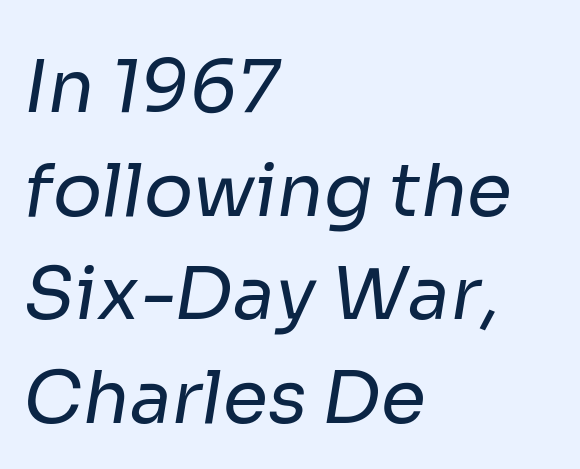
Quick note: interline space is typical. The gap between lines stays unmarked. The passage shown is typeset with a sans-serif family. The strokes carry an ordinary text weight at most.
